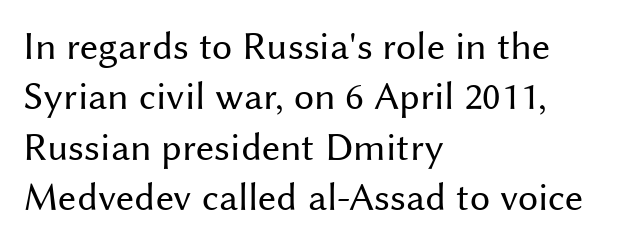
The rendering keeps characters at their native spacing. Is the block centered? No — it sits flush against the left margin. Vertical spacing — default. Nothing sits at the stroke ends, so this counts as sans-serif. Is this a fixed-width face? No — the glyphs have proportional, varying widths. If you drew a line through each stem, it would be perfectly vertical.
